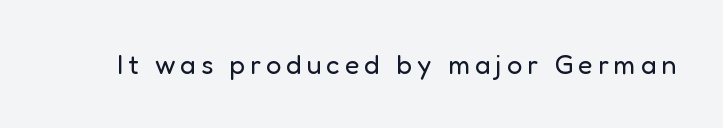
Q: Is the text bold? A: No.
Q: Is the text italic (slanted)? A: No, it is upright.
Q: Is the text underlined? A: No.
